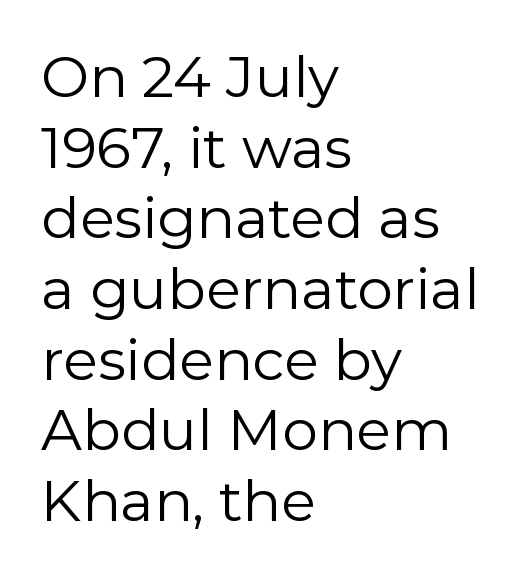
Q: Is the text bold? A: No.
Q: Is the text italic (slanted)? A: No, it is upright.
Q: Is the typeface a serif or a sans-serif typeface? A: Sans-serif.
Q: Is the text underlined? A: No.
Q: How is the paragraph aligned? A: Left-aligned.
Q: Is the spacing between letters normal or unusually wide? A: Normal.
Q: Width (condensed, normal, or wide)? A: Normal.
Q: Stroke contrast? A: Low.
Q: x-height? A: Medium.
Q: Monospaced? A: No.
